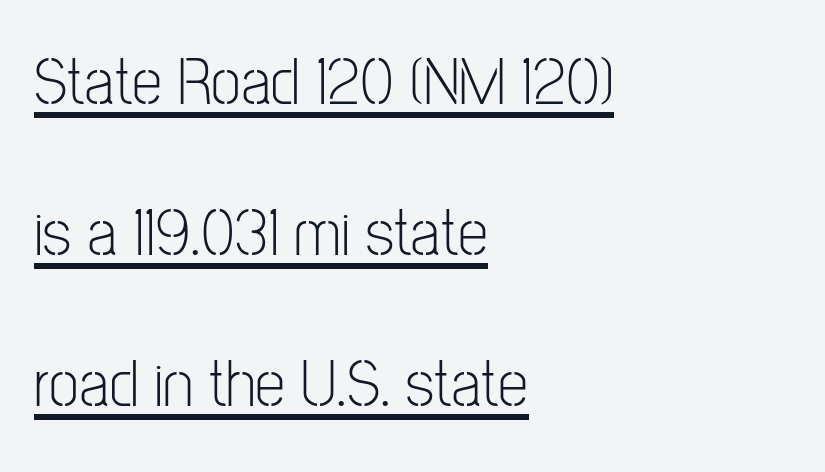
{"serif": "no", "italic": "no", "bold": "no", "weight": "light", "width": "condensed", "stroke_contrast": "low", "x_height": "medium", "monospaced": "no", "underline": "yes", "align": "left", "line_spacing": "loose", "line_spacing_ratio": 2.22, "letter_spacing": "normal", "letter_spacing_em": 0.0, "glyph_px": 68}
